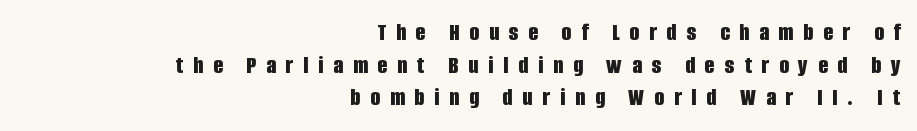
The image shows 25 px bold type, upright; set right-aligned, normal line spacing (1.31x), unusually wide letter spacing (+0.4 em), not underlined.
